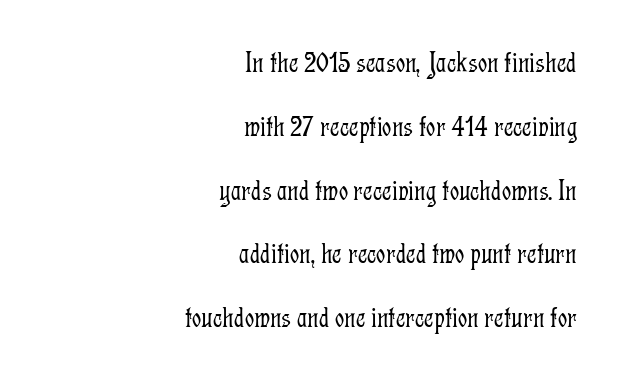
The image shows 29 px light, condensed serif type, upright; set right-aligned, loose line spacing (2.2x), normal letter spacing, not underlined; low stroke contrast and a medium x-height.
